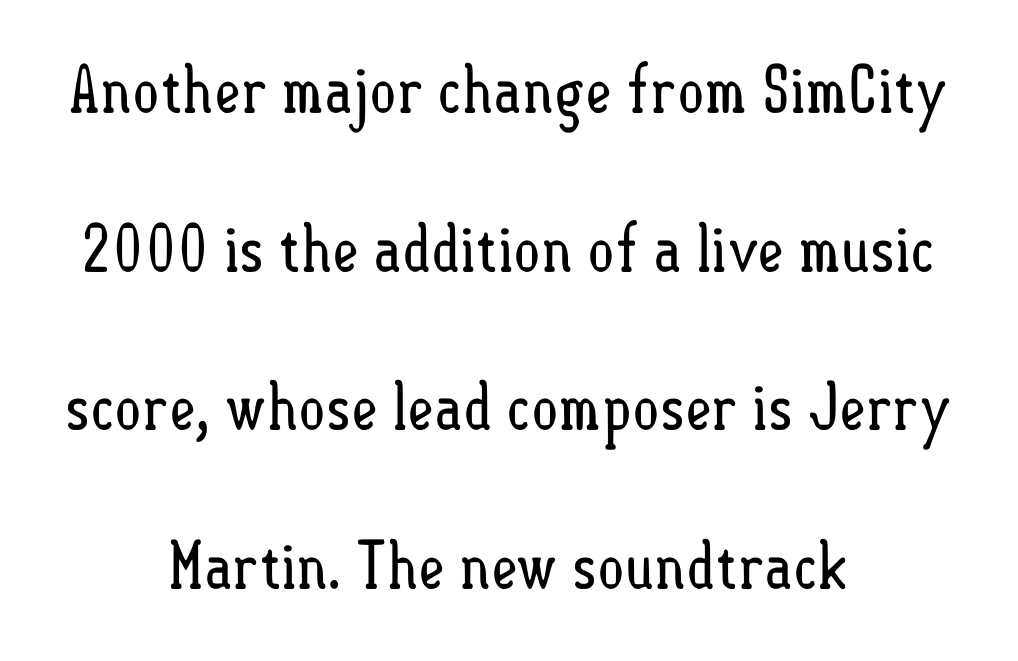
{"italic": "no", "bold": "no", "weight": "regular", "width": "condensed", "stroke_contrast": "low", "x_height": "small", "monospaced": "no", "underline": "no", "align": "center", "line_spacing": "loose", "line_spacing_ratio": 2.44, "letter_spacing": "normal", "letter_spacing_em": 0.0, "glyph_px": 65}
